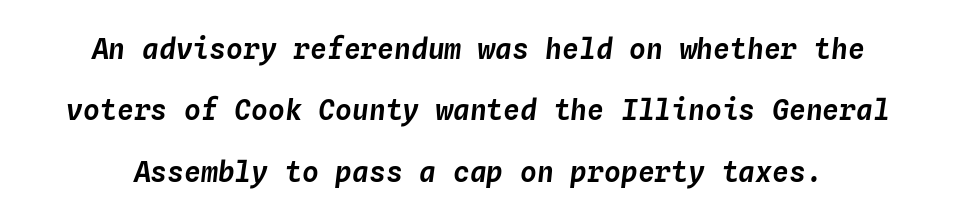
{"italic": "yes", "lean": "right", "slant_degrees": 4, "width": "normal", "stroke_contrast": "low", "x_height": "medium", "monospaced": "yes", "underline": "no", "line_spacing": "loose", "line_spacing_ratio": 2.19, "letter_spacing": "normal", "letter_spacing_em": 0.0, "glyph_px": 28}
